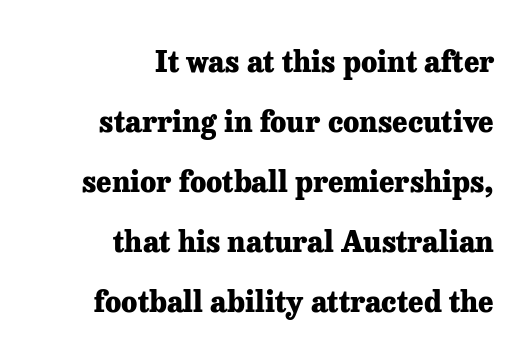
Note the varied advance widths — an 'i' is clearly narrower than an 'm'. Pretty heavy lettering here — definitely bold. Whoever set this chose breathing room over compactness in the vertical rhythm. This rendering leaves character spacing at its baseline value. Beneath every word, the page is bare.
